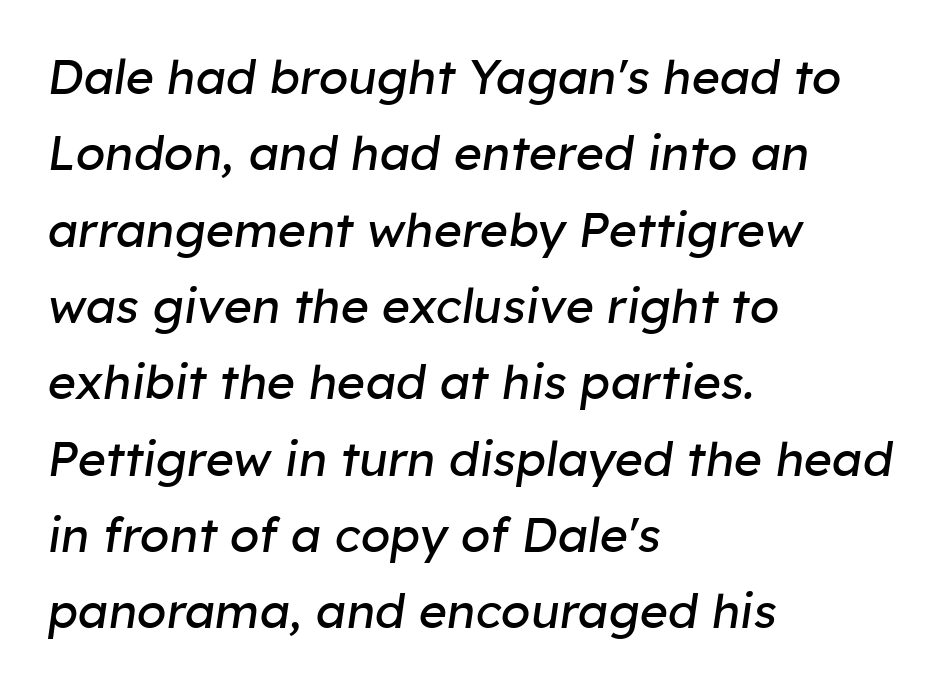
{"italic": "yes", "lean": "right", "slant_degrees": 8, "bold": "no", "weight": "regular", "width": "normal", "stroke_contrast": "low", "x_height": "medium", "monospaced": "no", "underline": "no", "align": "left", "line_spacing": "normal", "line_spacing_ratio": 1.59, "letter_spacing": "normal", "letter_spacing_em": 0.0, "glyph_px": 48}
